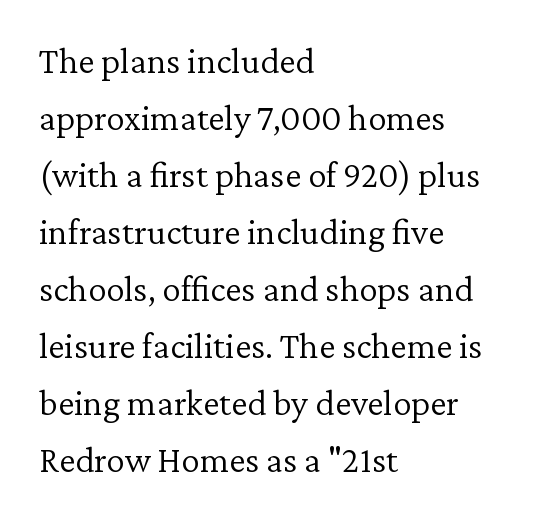
Beneath every word, the page is bare. Nothing unusual about the tracking: characters are spaced as the font intends. Stems and bowls with no extra thickness — not bold. Note the varied advance widths — an 'i' is clearly narrower than an 'm'. A typesetter would mark this as roman, not italic.
